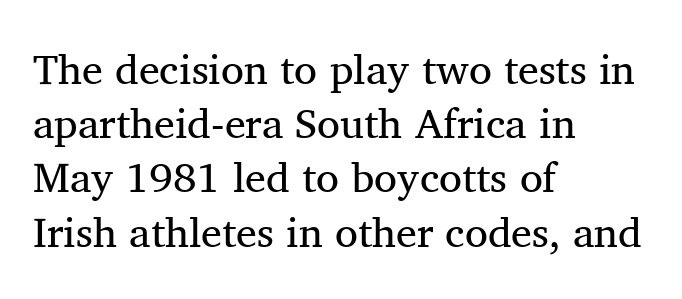
{"serif": "yes", "italic": "no", "bold": "no", "weight": "regular", "width": "normal", "stroke_contrast": "medium", "x_height": "medium", "monospaced": "no", "underline": "no", "align": "left", "line_spacing": "normal", "line_spacing_ratio": 1.29, "letter_spacing": "normal", "letter_spacing_em": 0.0, "glyph_px": 42}
